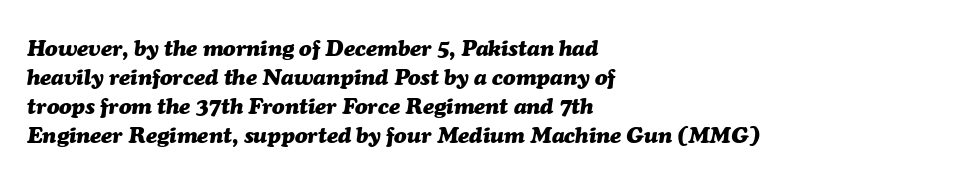
The image shows 23 px bold type, italic (leaning right); set left-aligned, normal line spacing (1.26x), normal letter spacing, not underlined.
